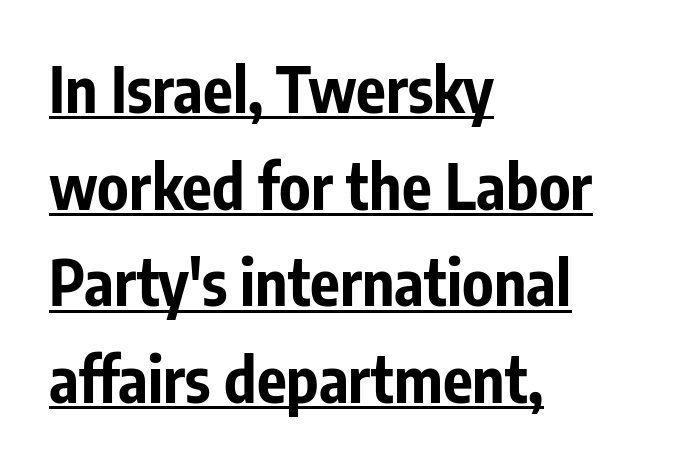
Q: Is the text bold? A: Yes.
Q: Is the text italic (slanted)? A: No, it is upright.
Q: Is the typeface a serif or a sans-serif typeface? A: Sans-serif.
Q: Is the text underlined? A: Yes.
Q: How is the paragraph aligned? A: Left-aligned.
Q: Is the spacing between letters normal or unusually wide? A: Normal.
Q: Is the spacing between lines tight, normal or loose? A: Normal.
Q: Width (condensed, normal, or wide)? A: Condensed.
Q: Stroke contrast? A: Low.
Q: x-height? A: Medium.
Q: Monospaced? A: No.
